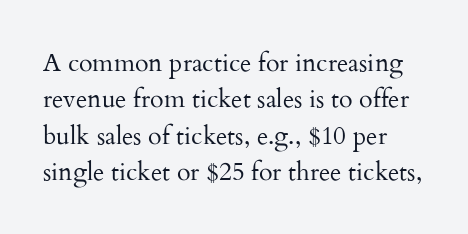
{"italic": "no", "bold": "no", "underline": "no", "align": "left", "line_spacing": "normal", "line_spacing_ratio": 1.46, "letter_spacing": "normal", "letter_spacing_em": 0.0, "glyph_px": 25}
